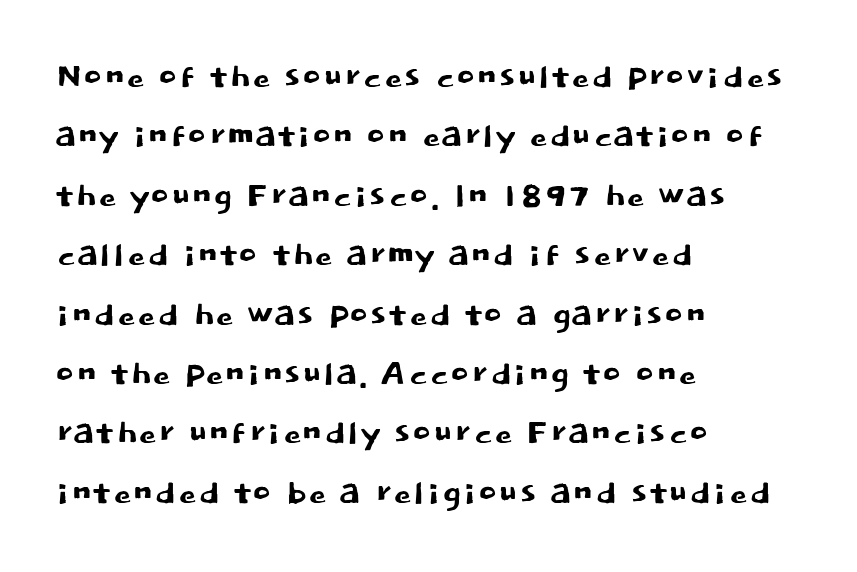
{"serif": "no", "italic": "no", "width": "normal", "stroke_contrast": "low", "x_height": "large", "monospaced": "no", "underline": "no", "align": "left", "line_spacing": "normal", "line_spacing_ratio": 1.32, "letter_spacing": "normal", "letter_spacing_em": 0.0, "glyph_px": 45}
